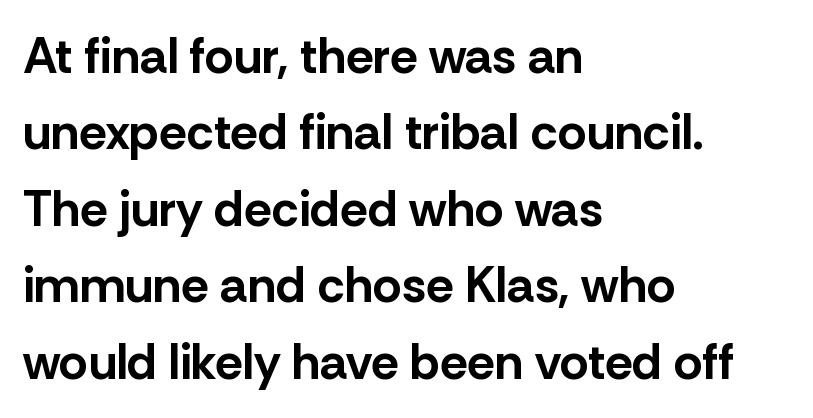
Words appear dense and cohesive because spacing is normal. Check under the words: just untouched page. Nope, no serifs anywhere on these letters. The rag falls on the right side of this text block. When letters stand straight like this, we call the style roman or upright. Heavy, bold letterforms.
